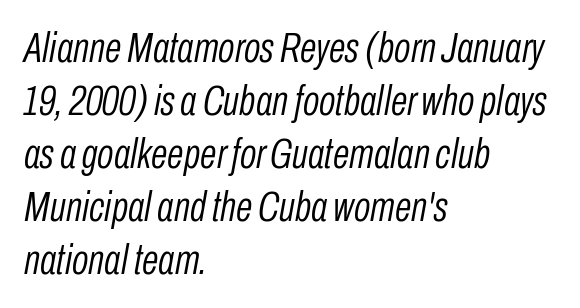
The image shows 43 px light, condensed type, italic (leaning right); set left-aligned, line spacing 1.23x, normal letter spacing, not underlined; low stroke contrast and a medium x-height.
